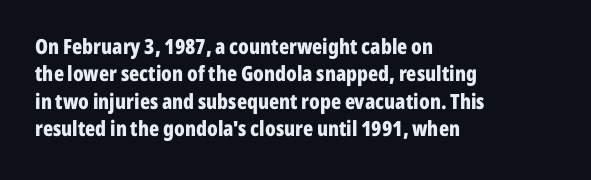
The rendering anchors every line to the left-hand side. This is the regular roman posture of the typeface. A normal amount of white space separates one row of letters from the next. The face used here is rendered with its standard letterfit. A clean baseline with only descenders dipping below it. The sample has been set heavy, in full bold.
